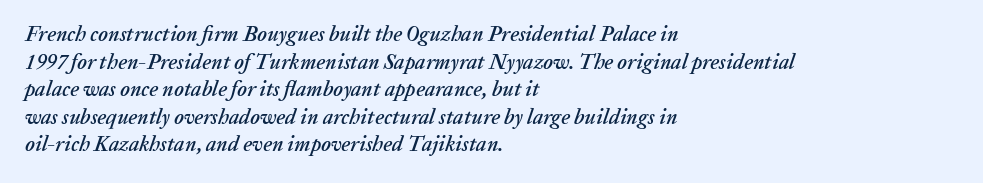
{"italic": "yes", "lean": "right", "slant_degrees": 20, "underline": "no", "align": "left", "line_spacing": "normal", "line_spacing_ratio": 1.31, "letter_spacing": "normal", "letter_spacing_em": 0.0, "glyph_px": 21}
